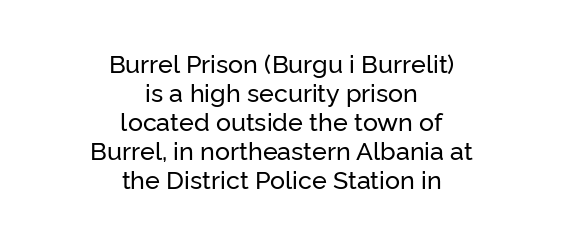
{"italic": "no", "underline": "no", "align": "center", "line_spacing_ratio": 1.16, "letter_spacing": "normal", "letter_spacing_em": 0.0, "glyph_px": 25}
